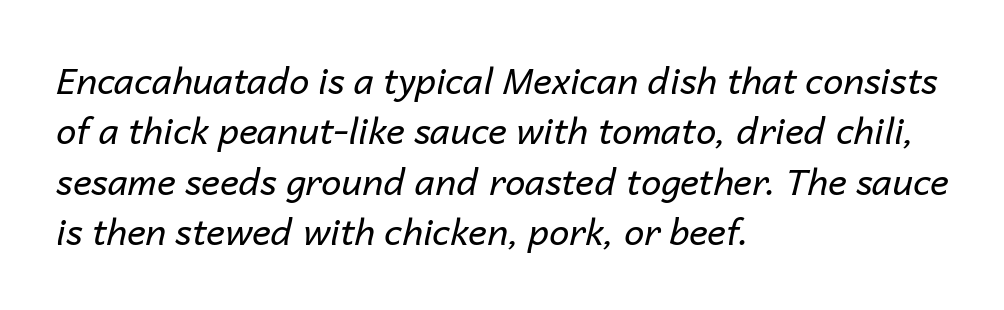
Q: Is the text bold? A: No.
Q: Is the text italic (slanted)? A: Yes, it leans right by about 14 degrees.
Q: Is the text underlined? A: No.
Q: How is the paragraph aligned? A: Left-aligned.
Q: Is the spacing between letters normal or unusually wide? A: Normal.
Q: Is the spacing between lines tight, normal or loose? A: Normal.
Q: Width (condensed, normal, or wide)? A: Normal.
Q: Stroke contrast? A: Low.
Q: x-height? A: Medium.
Q: Monospaced? A: No.
